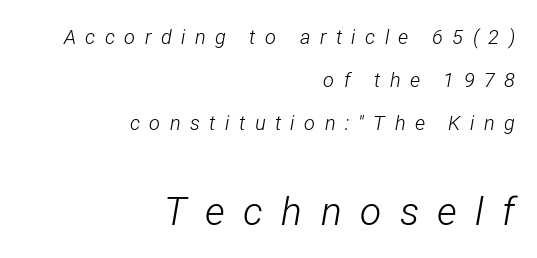
The image shows 39 px light, condensed type, italic (leaning right); set right-aligned, loose line spacing (2.16x), unusually wide letter spacing (+0.47 em), not underlined; the second (bottom) block is 1.95x larger; low stroke contrast and a medium x-height.
